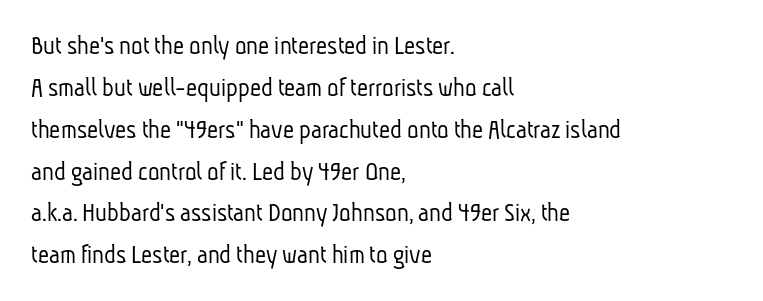
The passage shown stacks its lines at a standard gap. The letters sit at their default tracking, neither squeezed nor spread. Layout note: lines flush left. Just letters on the line, the space beneath them empty.
